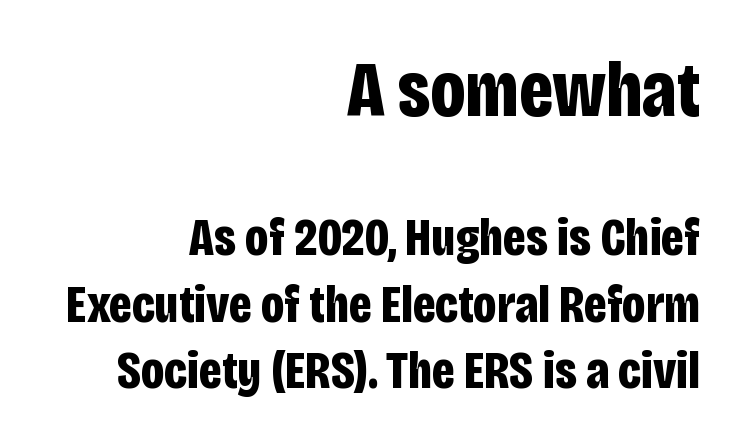
{"serif": "no", "italic": "no", "bold": "yes", "weight": "bold", "width": "condensed", "stroke_contrast": "low", "x_height": "large", "monospaced": "no", "underline": "no", "align": "right", "line_spacing": "normal", "line_spacing_ratio": 1.26, "letter_spacing": "normal", "letter_spacing_em": 0.0, "larger_block": "first", "size_ratio": 1.49, "glyph_px": 79}
